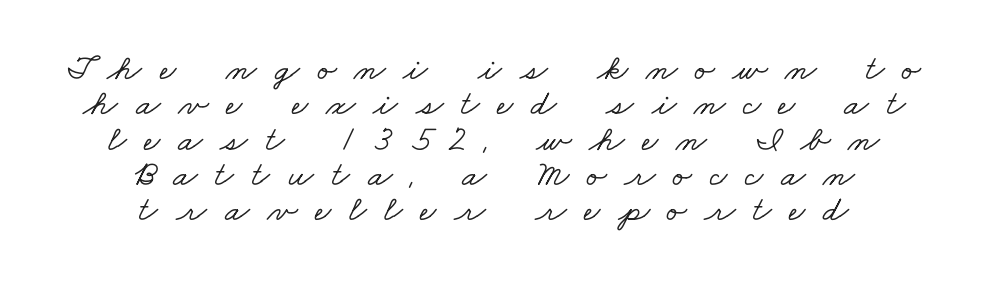
The image shows 36 px wide serif type; set centered, tight line spacing (0.98x), unusually wide letter spacing (+0.49 em), not underlined; low stroke contrast and a small x-height.
